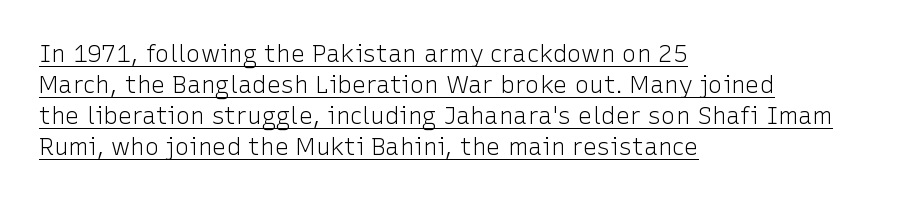
{"italic": "no", "bold": "no", "underline": "yes", "align": "left", "line_spacing": "normal", "line_spacing_ratio": 1.29, "letter_spacing": "normal", "letter_spacing_em": 0.0, "glyph_px": 24}
